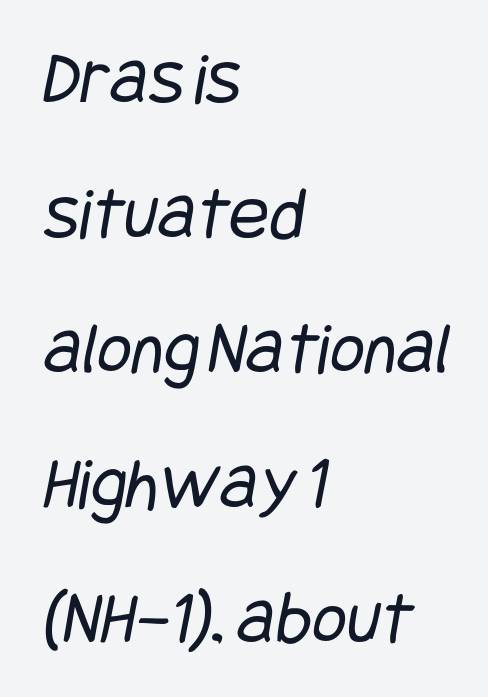
Q: Is the text bold? A: No.
Q: Is the typeface a serif or a sans-serif typeface? A: Sans-serif.
Q: Is the text underlined? A: No.
Q: How is the paragraph aligned? A: Left-aligned.
Q: Is the spacing between letters normal or unusually wide? A: Normal.
Q: Width (condensed, normal, or wide)? A: Condensed.
Q: Stroke contrast? A: Low.
Q: x-height? A: Large.
